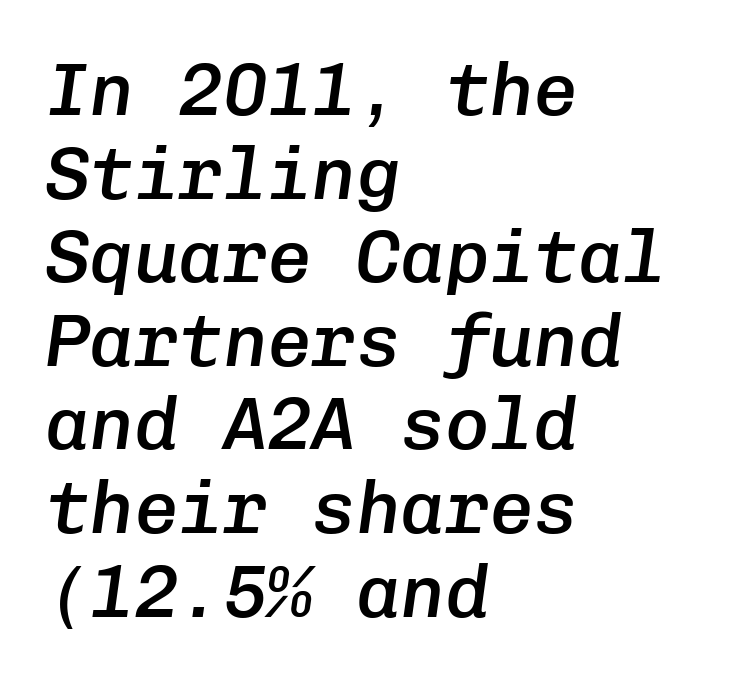
On the weight axis this lands at semibold, roughly 600. In CSS terms this would be text-align: left. In terms of posture, this sample is oblique. This sample trades vertical openness for compactness between lines. The foot of each line stays bare and open.
